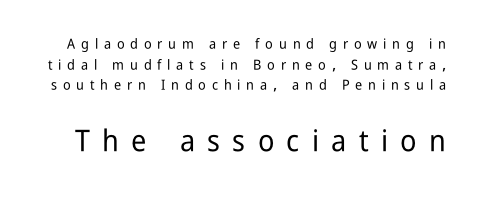
{"serif": "no", "italic": "no", "width": "condensed", "stroke_contrast": "low", "x_height": "medium", "monospaced": "no", "underline": "no", "line_spacing": "normal", "line_spacing_ratio": 1.47, "letter_spacing": "wide", "letter_spacing_em": 0.41, "larger_block": "second", "size_ratio": 2.14, "glyph_px": 30}
